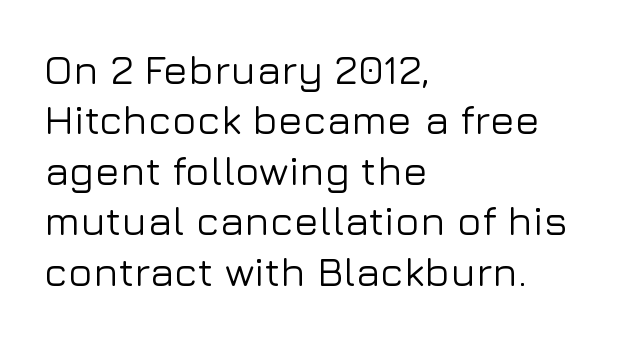
What stands out about the letter spacing? Nothing — it is the standard amount. Every stem runs plumb, perpendicular to the baseline. Do the characters align in a grid? No, the font is proportional. Font category for this specimen: sans-serif. Decoration check: the copy has no underline.
